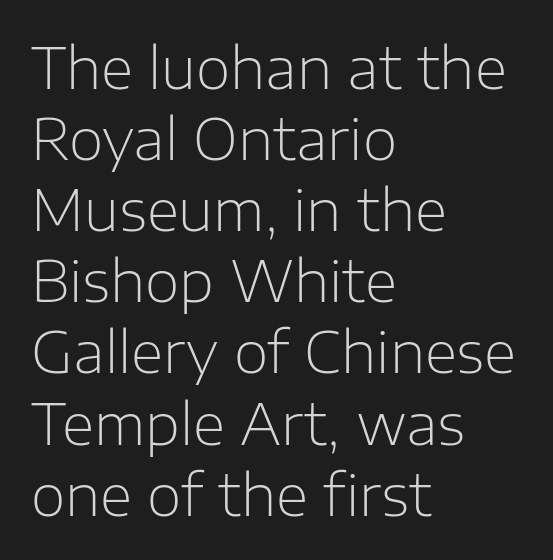
The image shows 56 px light sans-serif type, upright; set left-aligned, normal line spacing (1.27x), normal letter spacing, not underlined; low stroke contrast and a medium x-height.
